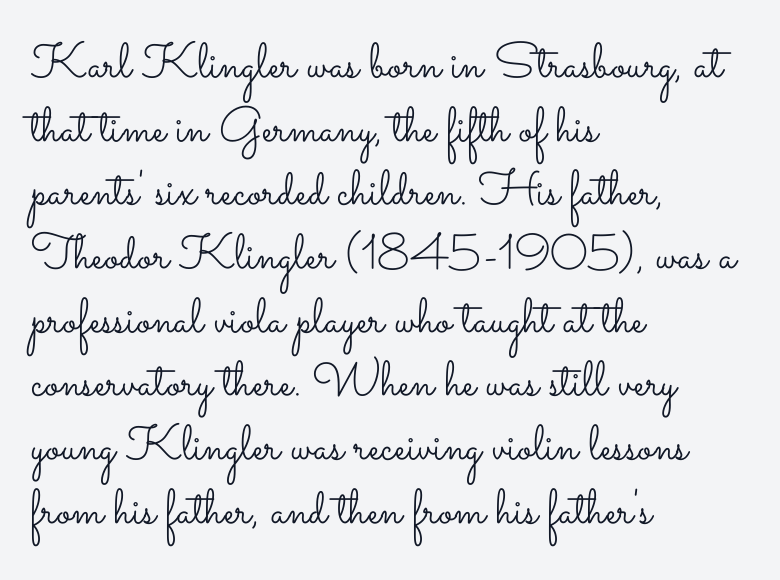
Q: Is the text bold? A: No.
Q: Is the text italic (slanted)? A: Yes.
Q: Is the text underlined? A: No.
Q: How is the paragraph aligned? A: Left-aligned.
Q: Is the spacing between letters normal or unusually wide? A: Normal.
Q: Is the spacing between lines tight, normal or loose? A: Normal.
Q: Width (condensed, normal, or wide)? A: Wide.
Q: Stroke contrast? A: Low.
Q: x-height? A: Small.
Q: Monospaced? A: No.
